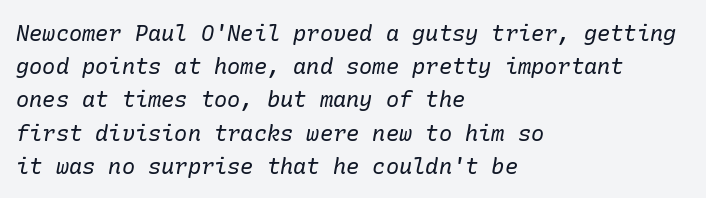
{"italic": "yes", "lean": "right", "slant_degrees": 10, "bold": "no", "underline": "no", "align": "left", "line_spacing": "normal", "line_spacing_ratio": 1.51, "letter_spacing": "normal", "letter_spacing_em": 0.0, "glyph_px": 22}
